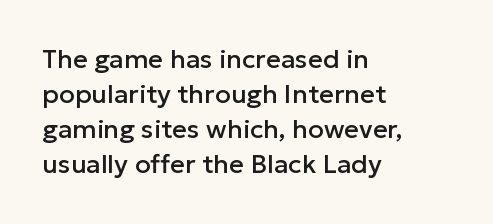
{"italic": "no", "underline": "no", "align": "left", "line_spacing": "normal", "line_spacing_ratio": 1.35, "letter_spacing": "normal", "letter_spacing_em": 0.0, "glyph_px": 26}
